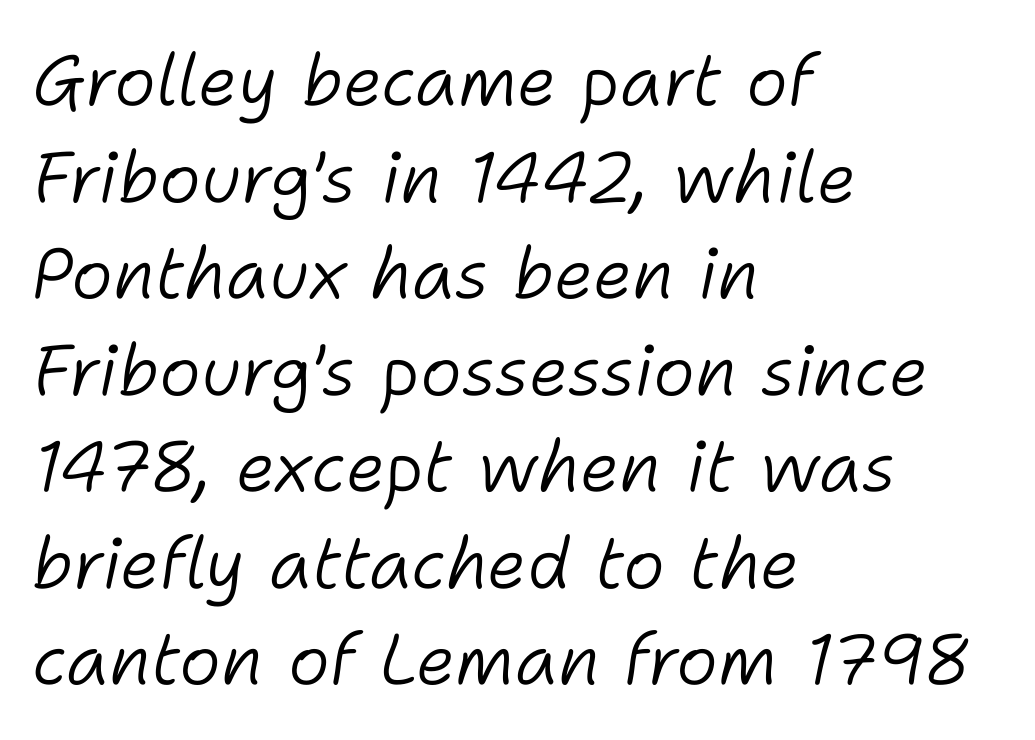
The image shows 71 px light type, italic (leaning right); set left-aligned, normal line spacing (1.36x), normal letter spacing, not underlined; low stroke contrast and a medium x-height.
